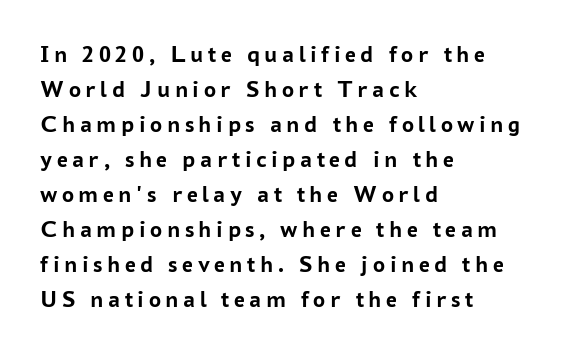
Q: Is the text bold? A: Yes.
Q: Is the text italic (slanted)? A: No, it is upright.
Q: Is the text underlined? A: No.
Q: How is the paragraph aligned? A: Left-aligned.
Q: Is the spacing between lines tight, normal or loose? A: Normal.
